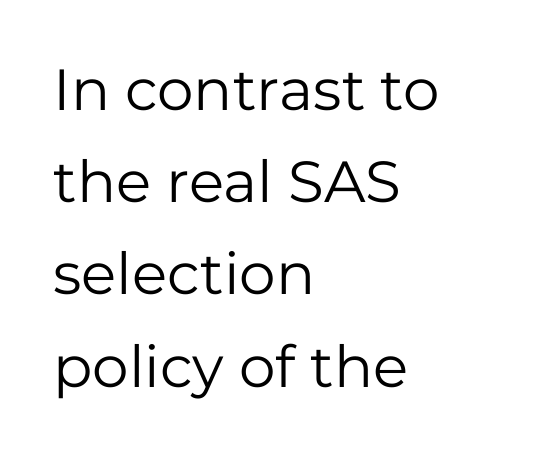
Q: Is the text bold? A: No.
Q: Is the text italic (slanted)? A: No, it is upright.
Q: Is the typeface a serif or a sans-serif typeface? A: Sans-serif.
Q: Is the text underlined? A: No.
Q: How is the paragraph aligned? A: Left-aligned.
Q: Is the spacing between letters normal or unusually wide? A: Normal.
Q: Is the spacing between lines tight, normal or loose? A: Normal.
Q: Width (condensed, normal, or wide)? A: Normal.
Q: Stroke contrast? A: Low.
Q: x-height? A: Medium.
Q: Monospaced? A: No.
